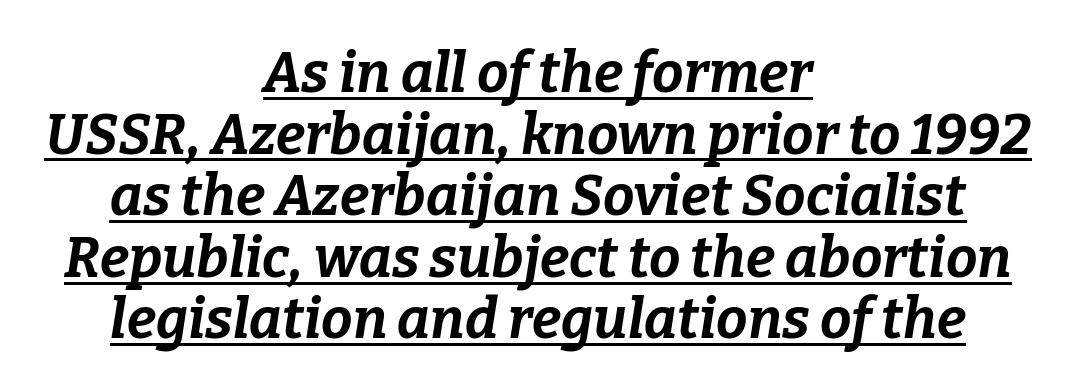
{"italic": "yes", "lean": "right", "slant_degrees": 9, "bold": "yes", "weight": "bold", "width": "normal", "stroke_contrast": "low", "x_height": "medium", "monospaced": "no", "underline": "yes", "align": "center", "line_spacing": "tight", "line_spacing_ratio": 1.1, "letter_spacing": "normal", "letter_spacing_em": 0.0, "glyph_px": 56}
